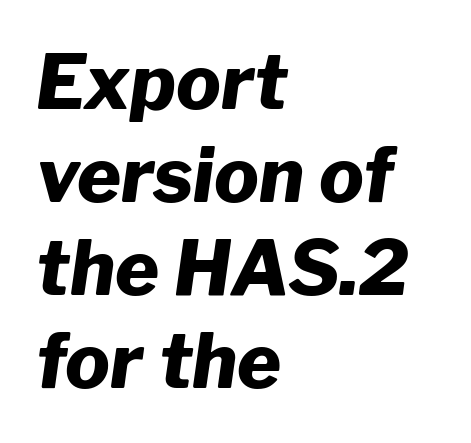
{"italic": "yes", "lean": "right", "slant_degrees": 8, "bold": "yes", "weight": "heavy", "width": "normal", "stroke_contrast": "low", "x_height": "medium", "monospaced": "no", "underline": "no", "align": "left", "line_spacing_ratio": 1.24, "letter_spacing": "normal", "letter_spacing_em": 0.0, "glyph_px": 75}
